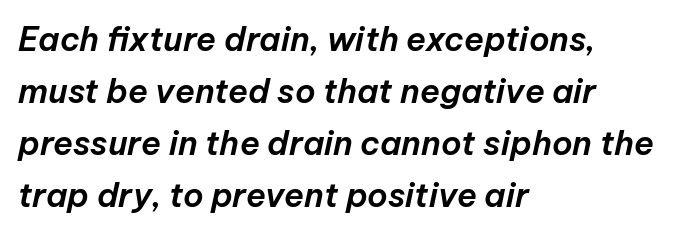
Q: Is the text italic (slanted)? A: Yes, it leans right by about 12 degrees.
Q: Is the text underlined? A: No.
Q: How is the paragraph aligned? A: Left-aligned.
Q: Is the spacing between letters normal or unusually wide? A: Normal.
Q: Is the spacing between lines tight, normal or loose? A: Normal.
Q: Width (condensed, normal, or wide)? A: Normal.
Q: Stroke contrast? A: Low.
Q: x-height? A: Medium.
Q: Monospaced? A: No.
